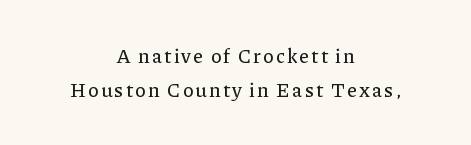
{"italic": "no", "underline": "no", "align": "center", "line_spacing_ratio": 1.72, "glyph_px": 20}
